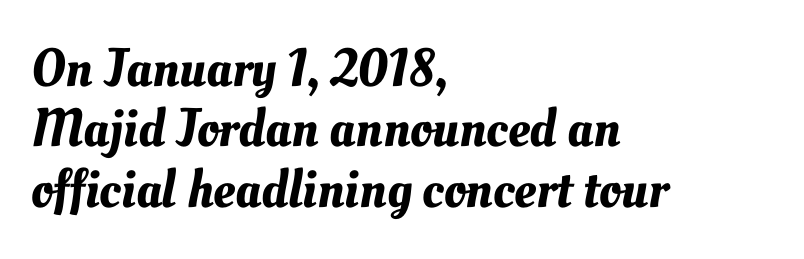
The image shows 54 px text type; set left-aligned, tight line spacing (1.12x), normal letter spacing, not underlined; medium stroke contrast and a small x-height.
